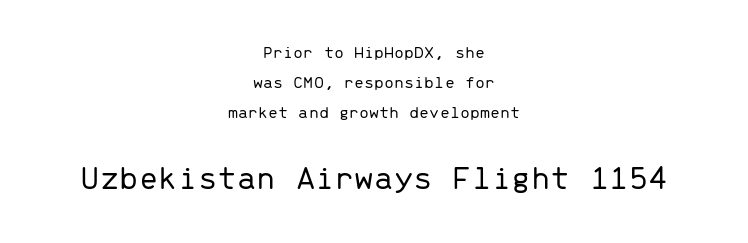
Characters follow at the spacing the type designer built in. Students, observe: this is what conventionally led text looks like. Observe the absence of serifs on each vertical stroke in this sample. This is roman type, the default non-slanted kind. No extra ink here — the face is not bold. Reading top to bottom, the characters get bigger at the block break.
